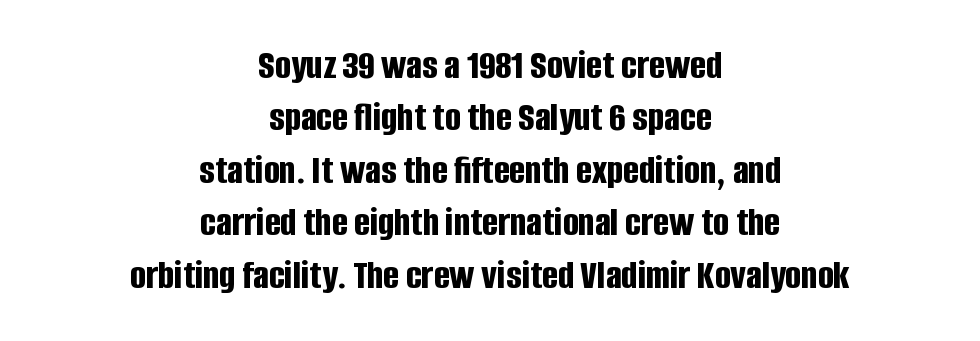
Anything drawn beneath the words? Only blank space. The font's upright variant was chosen for this text. Is the type bold? Yes — the strokes are clearly thick and heavy. Think of a printed novel: that variable character pitch is what you see here.
